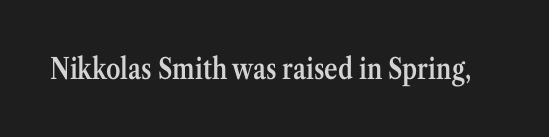
Q: Is the text bold? A: Semi-bold.
Q: Is the text italic (slanted)? A: No, it is upright.
Q: Is the typeface a serif or a sans-serif typeface? A: Serif.
Q: Is the text underlined? A: No.
Q: Is the spacing between letters normal or unusually wide? A: Normal.
Q: Width (condensed, normal, or wide)? A: Condensed.
Q: Stroke contrast? A: Medium.
Q: x-height? A: Medium.
Q: Monospaced? A: No.
